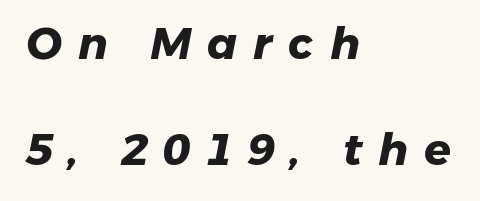
Q: Is the text bold? A: Yes.
Q: Is the typeface a serif or a sans-serif typeface? A: Sans-serif.
Q: Is the text underlined? A: No.
Q: How is the paragraph aligned? A: Left-aligned.
Q: Is the spacing between letters normal or unusually wide? A: Unusually wide.
Q: Is the spacing between lines tight, normal or loose? A: Loose.
Q: Width (condensed, normal, or wide)? A: Normal.
Q: Stroke contrast? A: Low.
Q: x-height? A: Medium.
Q: Monospaced? A: No.
